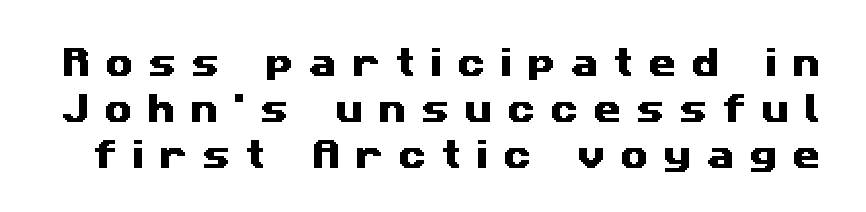
{"serif": "no", "width": "wide", "stroke_contrast": "medium", "x_height": "medium", "monospaced": "no", "underline": "no", "line_spacing": "normal", "line_spacing_ratio": 1.43, "letter_spacing": "wide", "letter_spacing_em": 0.47, "glyph_px": 32}
